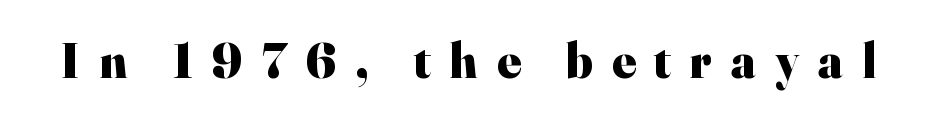
{"serif": "yes", "italic": "no", "bold": "yes", "weight": "heavy", "width": "normal", "stroke_contrast": "high", "x_height": "small", "monospaced": "no", "underline": "no", "letter_spacing": "wide", "letter_spacing_em": 0.39, "glyph_px": 49}
